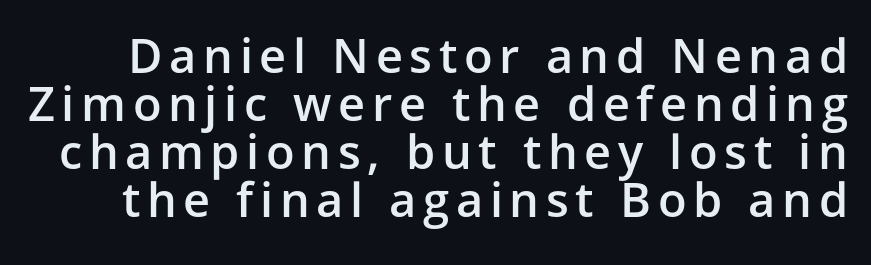
Q: Is the text bold? A: Semi-bold.
Q: Is the text italic (slanted)? A: No, it is upright.
Q: Is the typeface a serif or a sans-serif typeface? A: Sans-serif.
Q: Is the text underlined? A: No.
Q: Is the spacing between lines tight, normal or loose? A: Tight.
Q: Width (condensed, normal, or wide)? A: Normal.
Q: Stroke contrast? A: Low.
Q: x-height? A: Medium.
Q: Monospaced? A: No.
